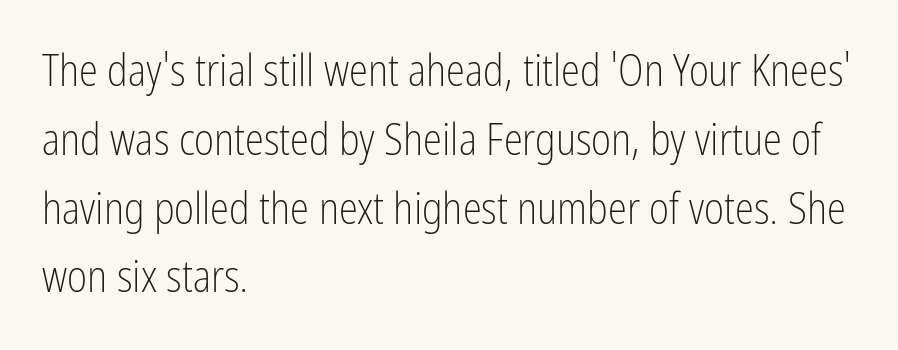
Q: Is the text bold? A: No.
Q: Is the text italic (slanted)? A: No, it is upright.
Q: Is the typeface a serif or a sans-serif typeface? A: Sans-serif.
Q: Is the text underlined? A: No.
Q: How is the paragraph aligned? A: Left-aligned.
Q: Is the spacing between letters normal or unusually wide? A: Normal.
Q: Is the spacing between lines tight, normal or loose? A: Normal.
Q: Width (condensed, normal, or wide)? A: Condensed.
Q: Stroke contrast? A: Low.
Q: x-height? A: Medium.
Q: Monospaced? A: No.
